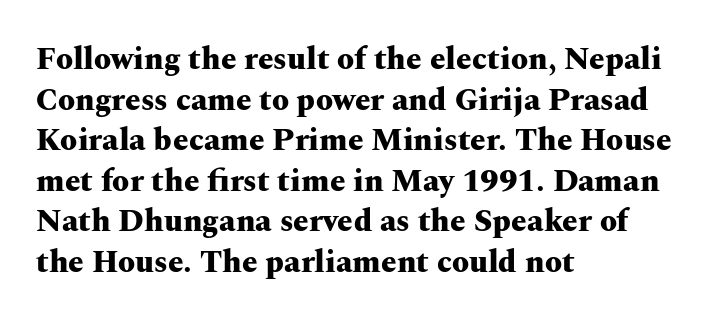
The face used here is proportionally spaced, like ordinary book or web type. Rows of type keep a routine distance in the vertical direction. The glyphs in this specimen are seriffed. Set as a true bold cut, around the 700 mark. Do the letters lean? They stand straight.
